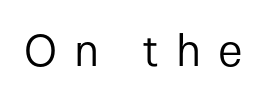
The image shows 44 px regular-weight, condensed sans-serif type, upright; set unusually wide letter spacing (+0.44 em), not underlined; low stroke contrast and a medium x-height.
